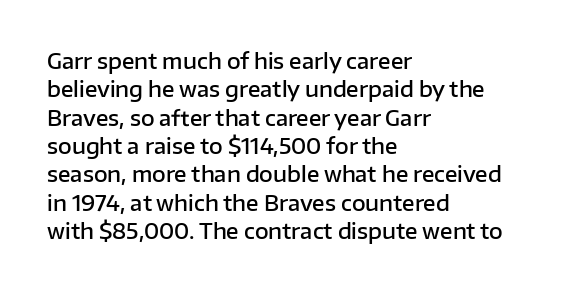
The lines are quadded left. Quick note: not italic, upright. Heft: intermediate — a semibold. Letter spacing: default. Each row of text sits above clean, open space.
